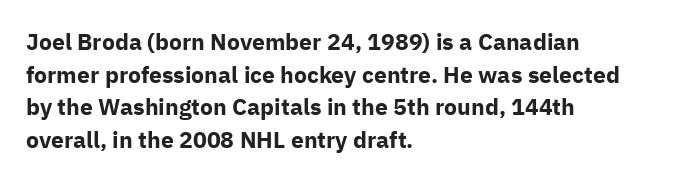
{"italic": "no", "bold": "yes", "underline": "no", "align": "left", "line_spacing": "normal", "line_spacing_ratio": 1.42, "letter_spacing": "normal", "letter_spacing_em": 0.0, "glyph_px": 23}
